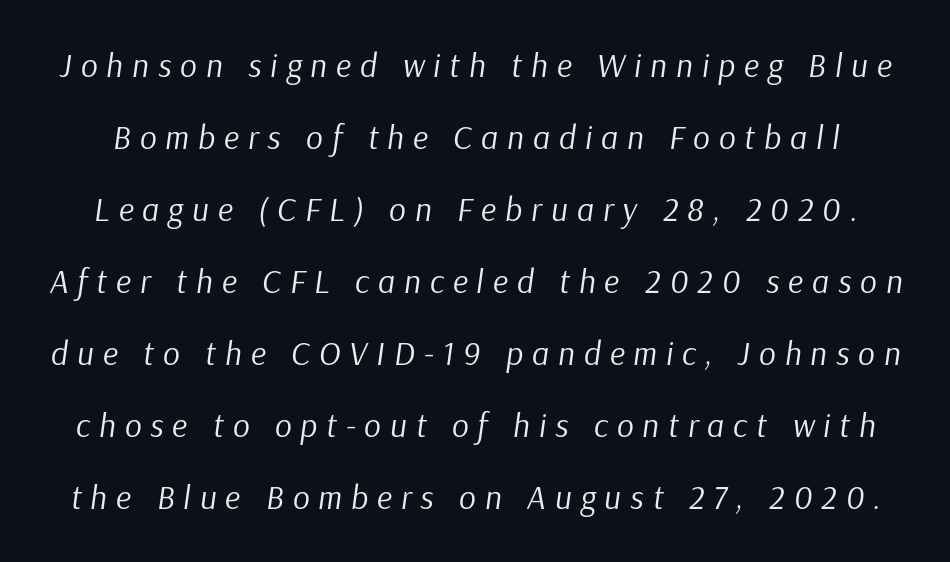
Students, note that the glyphs here are deliberately spaced far apart. This sample has the flowing, uneven cadence of proportional lettering. Summary of weight: not heavy and not bold. This rendering features lettering with no underline. Quick note: italic. Students, observe: this is what heavily led, spacious text looks like.
